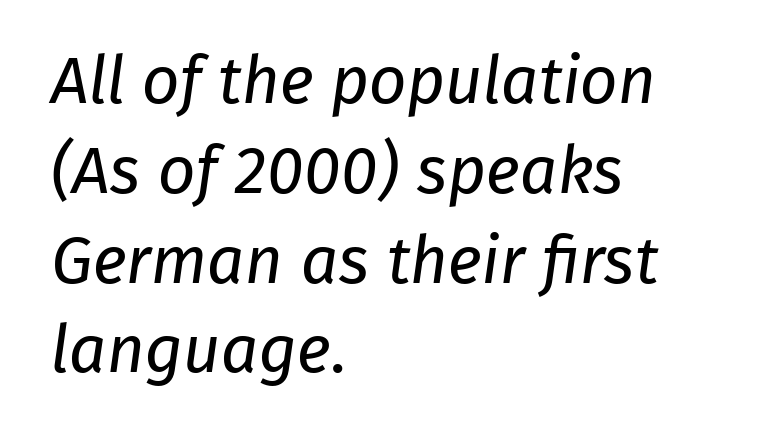
Q: Is the text bold? A: No.
Q: Is the typeface a serif or a sans-serif typeface? A: Sans-serif.
Q: Is the text underlined? A: No.
Q: How is the paragraph aligned? A: Left-aligned.
Q: Is the spacing between letters normal or unusually wide? A: Normal.
Q: Is the spacing between lines tight, normal or loose? A: Normal.
Q: Width (condensed, normal, or wide)? A: Normal.
Q: Stroke contrast? A: Low.
Q: x-height? A: Medium.
Q: Monospaced? A: No.
